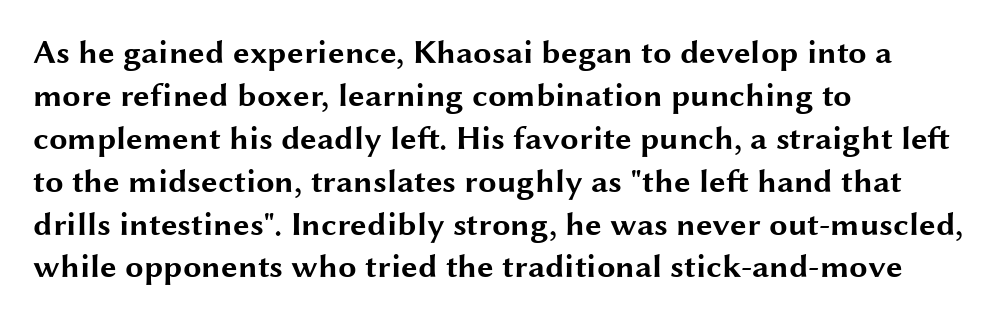
The image shows 33 px bold, wide sans-serif type, upright; set left-aligned, normal line spacing (1.3x), normal letter spacing, not underlined; medium stroke contrast and a medium x-height.
